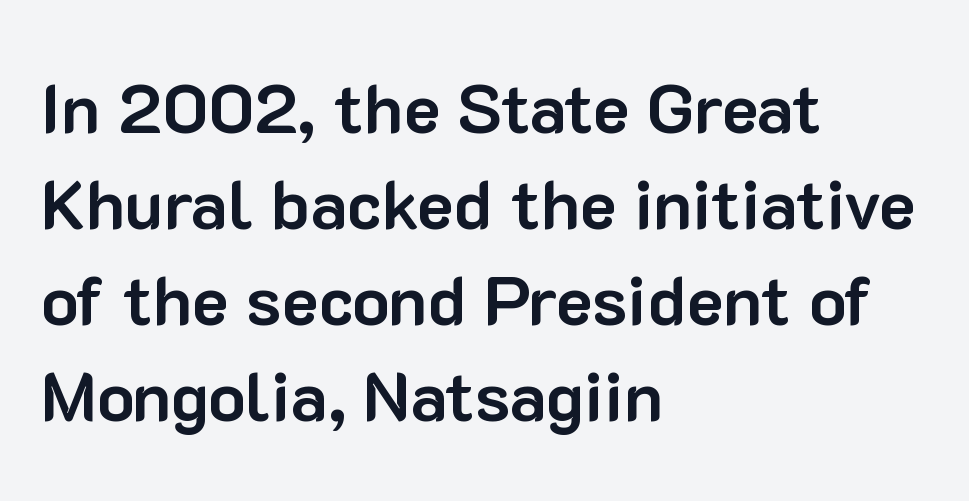
{"serif": "no", "italic": "no", "bold": "yes", "weight": "bold", "width": "normal", "stroke_contrast": "low", "x_height": "medium", "monospaced": "no", "underline": "no", "align": "left", "line_spacing": "normal", "line_spacing_ratio": 1.39, "letter_spacing": "normal", "letter_spacing_em": 0.0, "glyph_px": 69}
